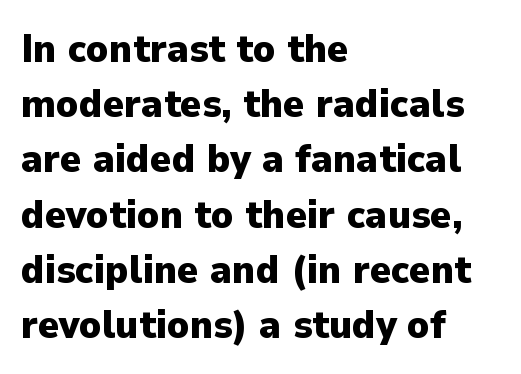
The image shows 40 px heavy sans-serif type, upright; set left-aligned, normal line spacing (1.38x), normal letter spacing, not underlined; low stroke contrast and a medium x-height.
